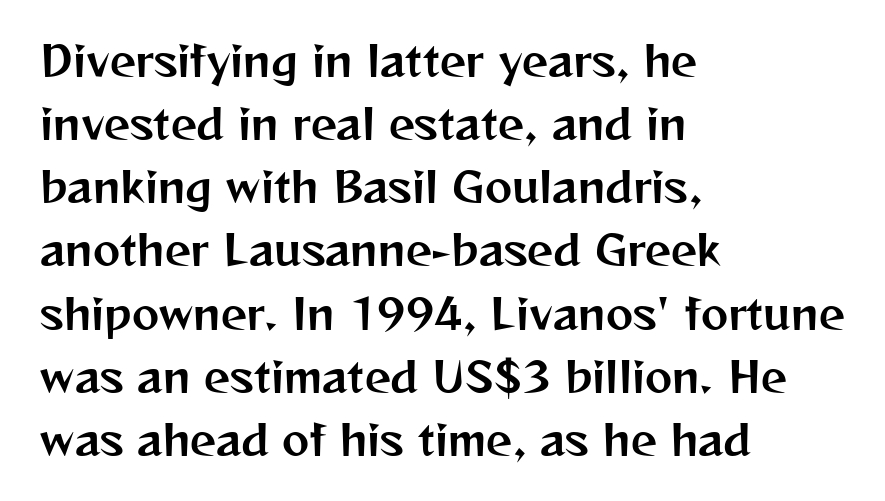
The image shows 41 px sans-serif type, upright; set left-aligned, normal line spacing (1.54x), normal letter spacing, not underlined; medium stroke contrast and a medium x-height.
